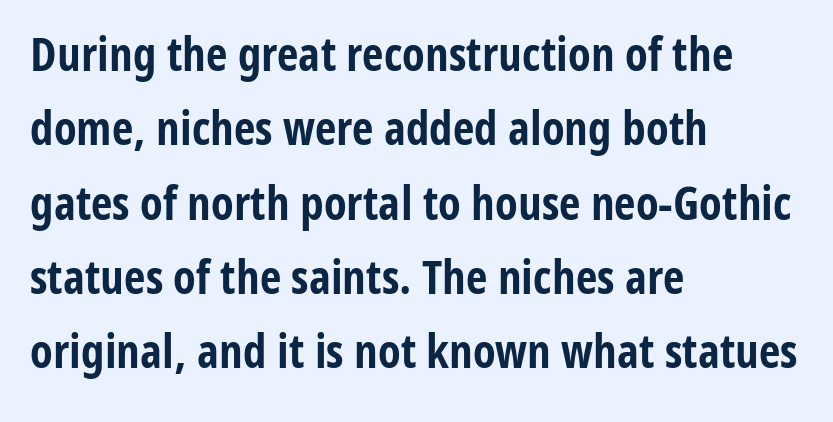
Q: Is the text bold? A: Yes.
Q: Is the text italic (slanted)? A: No, it is upright.
Q: Is the typeface a serif or a sans-serif typeface? A: Sans-serif.
Q: Is the text underlined? A: No.
Q: How is the paragraph aligned? A: Left-aligned.
Q: Is the spacing between letters normal or unusually wide? A: Normal.
Q: Is the spacing between lines tight, normal or loose? A: Normal.
Q: Width (condensed, normal, or wide)? A: Condensed.
Q: Stroke contrast? A: Low.
Q: x-height? A: Medium.
Q: Monospaced? A: No.
